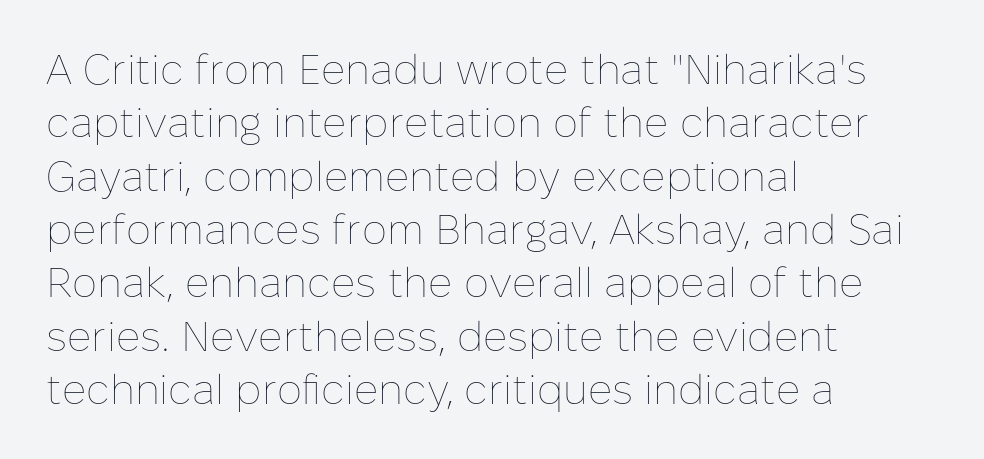
The rendering uses natural spacing where letterforms have individual widths. Descenders are the only things crossing below the line. Is the letter spacing exaggerated? No — it looks like the ordinary default. Visually the block forms a straight wall on the left and a jagged coastline on the right. This is not heavy type; no bold has been used.
